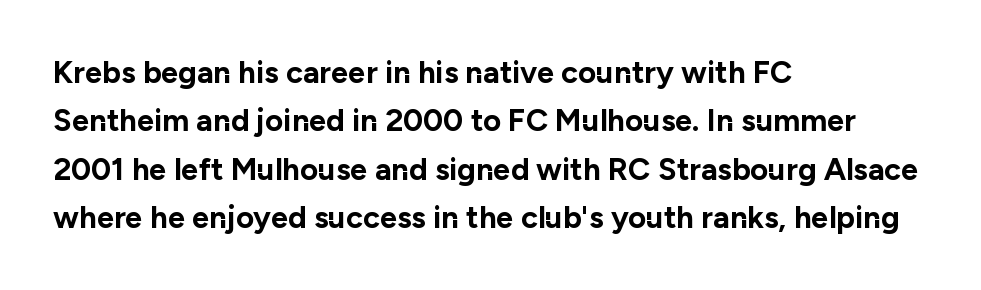
Is this a sans? Yes — the strokes have no serifs. Which margin do the lines hug? The left one — the right edge is uneven. Look at the tracking — it's just the regular setting, nothing added. Has an underline been added? It has not. Each glyph is drawn with heavy, bold strokes. Tall strokes in this sample are plumb rather than angled.
